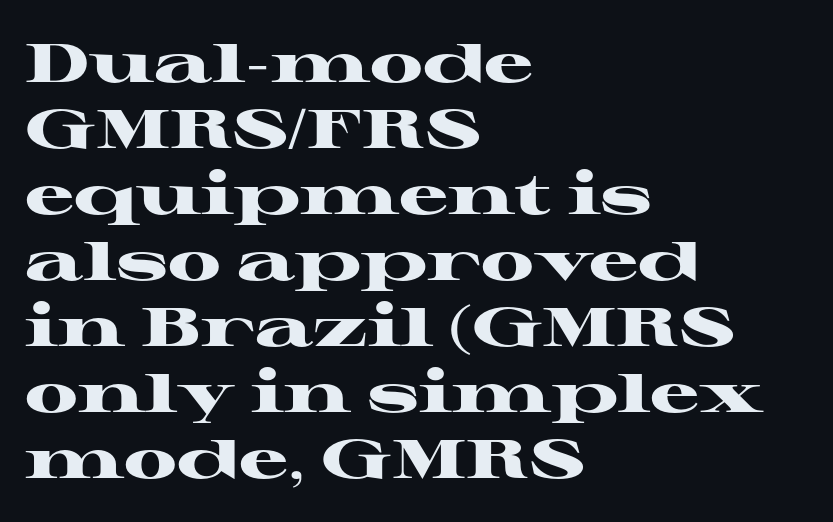
The image shows 55 px heavy, wide serif type, upright; set left-aligned, line spacing 1.2x, normal letter spacing, not underlined; high stroke contrast and a medium x-height.
